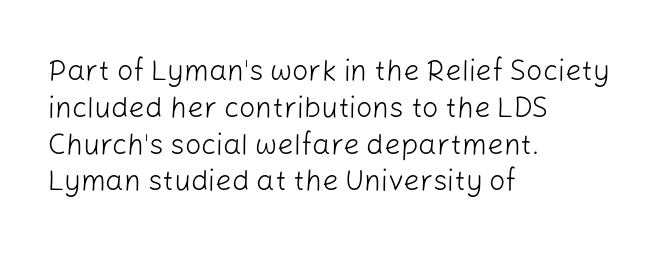
{"serif": "no", "italic": "no", "bold": "no", "weight": "light", "width": "normal", "stroke_contrast": "low", "x_height": "medium", "monospaced": "no", "underline": "no", "align": "left", "line_spacing": "normal", "line_spacing_ratio": 1.27, "letter_spacing": "normal", "letter_spacing_em": 0.0, "glyph_px": 29}
